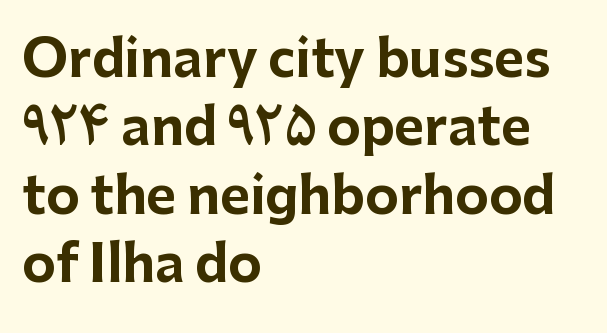
Characters follow at the spacing the type designer built in. Look at the stroke-to-counter ratio: heavy, a bold. A typesetter would call this leading conventional body-copy spacing. The space beneath each line is pristine and unruled.
